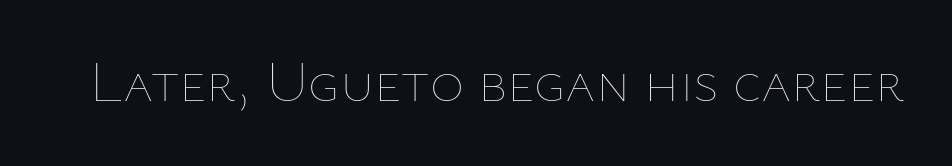
The image shows 58 px thin type, upright; set normal letter spacing, not underlined; low stroke contrast and a medium x-height.
